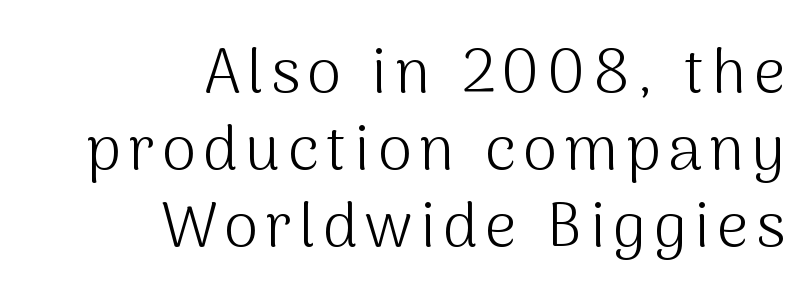
Spacing verdict: proportional, widths tailored to each character. When letters stand straight like this, we call the style roman or upright. The face used here is a sans, in the tradition of grotesques and geometrics. Right-aligned paragraph, ragged on the left. Caption: face not bold, strokes unweighted.
